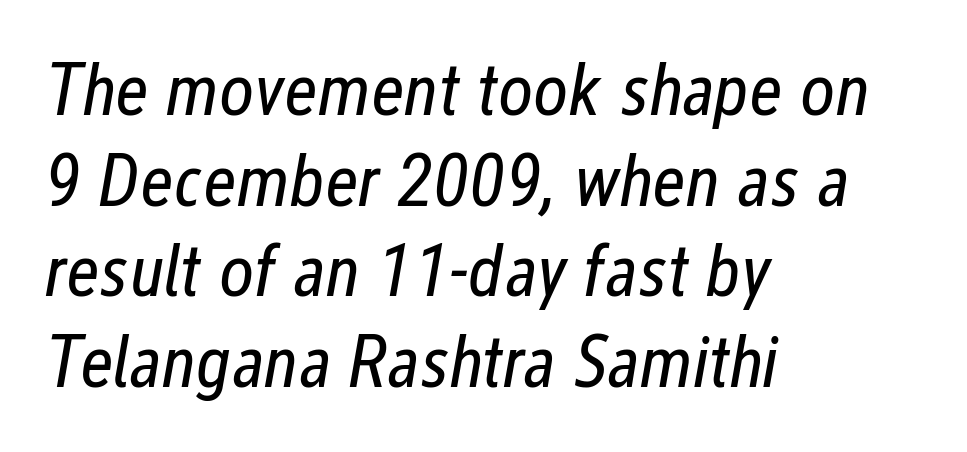
Q: Is the text bold? A: No.
Q: Is the text italic (slanted)? A: Yes, it leans right by about 12 degrees.
Q: Is the text underlined? A: No.
Q: How is the paragraph aligned? A: Left-aligned.
Q: Is the spacing between letters normal or unusually wide? A: Normal.
Q: Width (condensed, normal, or wide)? A: Condensed.
Q: Stroke contrast? A: Low.
Q: x-height? A: Medium.
Q: Monospaced? A: No.
